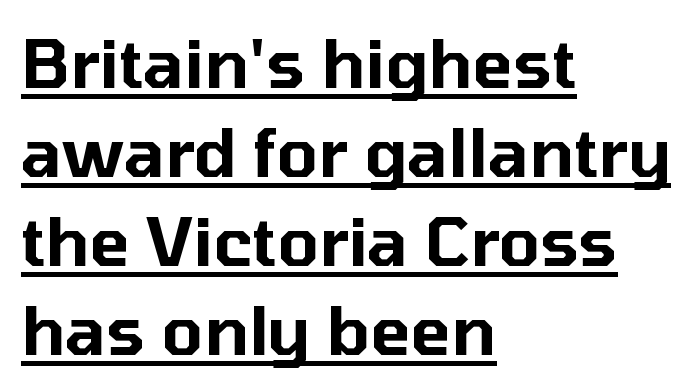
{"serif": "no", "italic": "no", "width": "normal", "stroke_contrast": "low", "x_height": "medium", "monospaced": "no", "underline": "yes", "align": "left", "line_spacing": "normal", "line_spacing_ratio": 1.33, "letter_spacing": "normal", "letter_spacing_em": 0.0, "glyph_px": 67}
